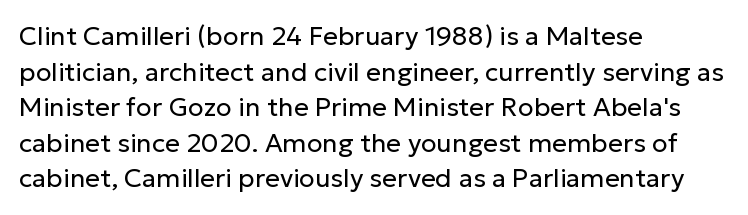
The line texture is even and compact thanks to regular tracking. Honestly, the row spacing looks completely unremarkable. Every row of glyphs begins at an identical x-position on the left. The letters stand straight up with perfectly vertical stems. Stroke thickness stays within the range of a standard reading face or lighter. Unmarked baselines from the first word to the last.
